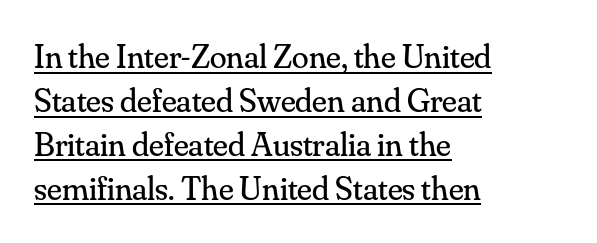
The typesetter chose a ragged-right arrangement here. These lines are composed in type with serifs. Think of a printed novel: that variable character pitch is what you see here. A baseline rule has been typeset under these characters.
